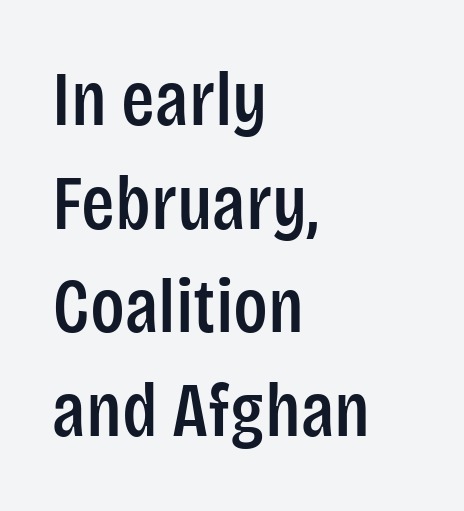
Where is the straight margin? On the left. The axis of the letterforms is exactly vertical. The rendering uses a moderate line-height, typical for paragraphs. Nothing unusual about the tracking: characters are spaced as the font intends. Is this a sans? Yes — the strokes have no serifs.
